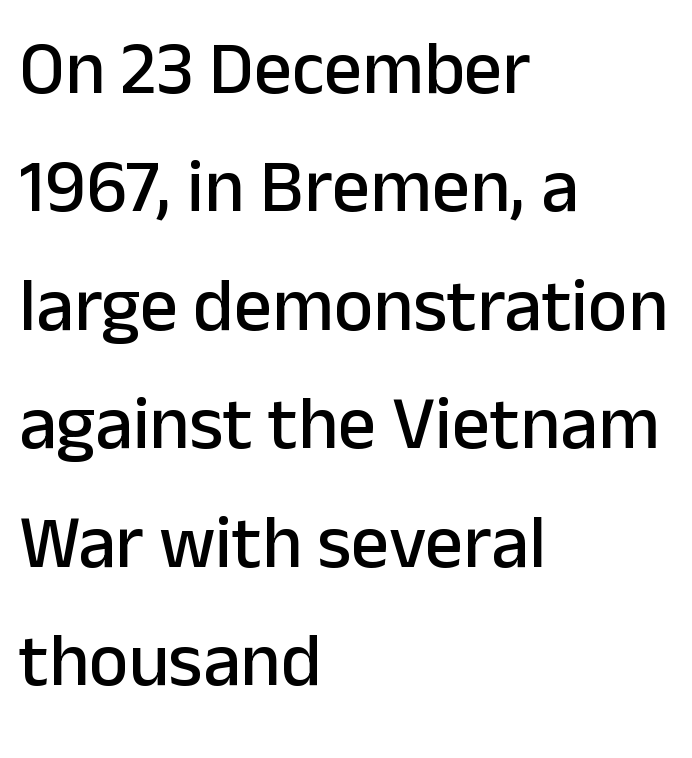
{"serif": "no", "italic": "no", "width": "normal", "stroke_contrast": "low", "x_height": "medium", "monospaced": "no", "underline": "no", "align": "left", "line_spacing": "normal", "line_spacing_ratio": 1.58, "letter_spacing": "normal", "letter_spacing_em": 0.0, "glyph_px": 75}
